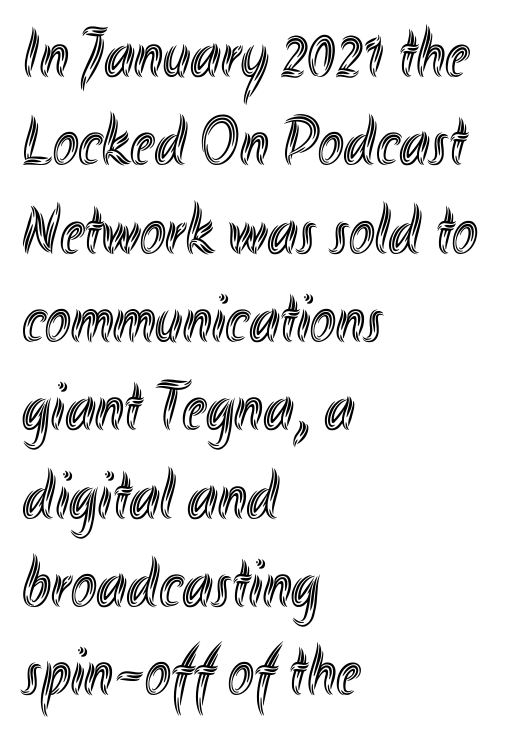
{"width": "condensed", "x_height": "small", "monospaced": "no", "underline": "no", "align": "left", "line_spacing": "normal", "line_spacing_ratio": 1.28, "letter_spacing": "normal", "letter_spacing_em": 0.0, "glyph_px": 69}
